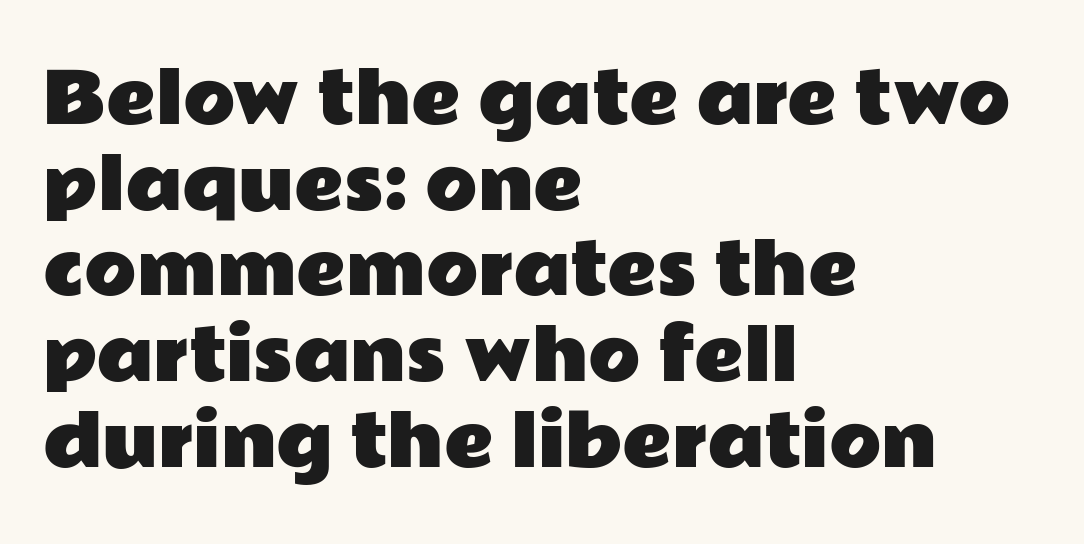
{"serif": "no", "italic": "no", "width": "wide", "stroke_contrast": "low", "x_height": "medium", "monospaced": "no", "underline": "no", "align": "left", "line_spacing": "normal", "line_spacing_ratio": 1.26, "letter_spacing": "normal", "letter_spacing_em": 0.0, "glyph_px": 68}
